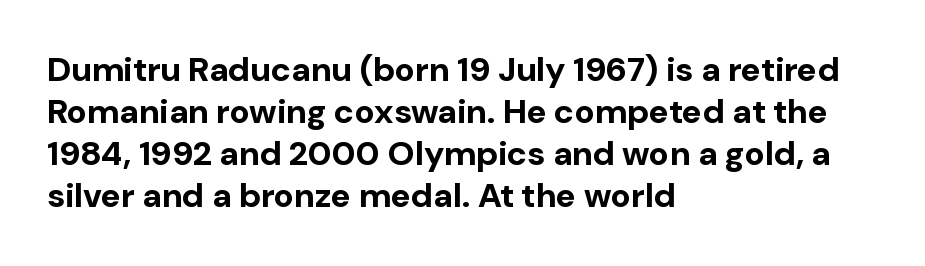
Q: Is the text bold? A: Yes.
Q: Is the text italic (slanted)? A: No, it is upright.
Q: Is the typeface a serif or a sans-serif typeface? A: Sans-serif.
Q: Is the text underlined? A: No.
Q: How is the paragraph aligned? A: Left-aligned.
Q: Is the spacing between letters normal or unusually wide? A: Normal.
Q: Width (condensed, normal, or wide)? A: Normal.
Q: Stroke contrast? A: Low.
Q: x-height? A: Medium.
Q: Monospaced? A: No.
